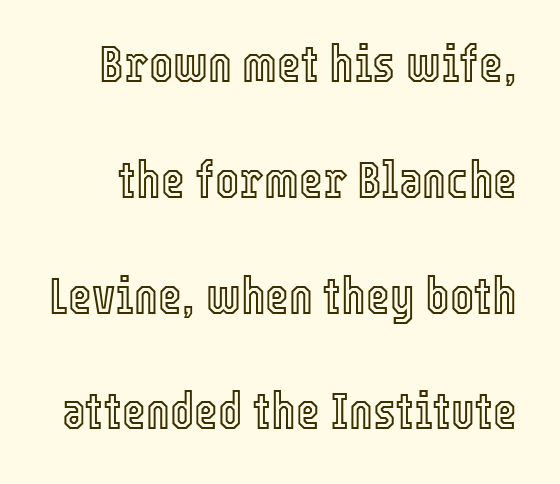
You could fit nearly another row in the gap between these rows. This is the regular roman posture of the typeface. The passage shown is not underscored anywhere. Students, note that the glyphs here touch the page at normal intervals.
